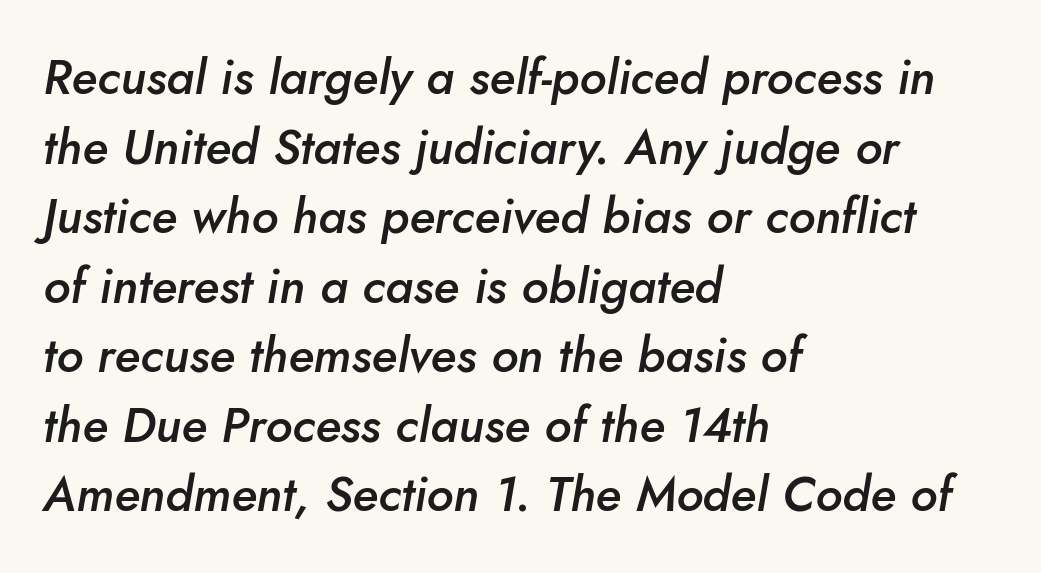
The rendering uses a moderate line-height, typical for paragraphs. The letters advance in unequal steps, a hallmark of proportional type. Stroke thickness is moderately raised; the sample reads as semibold. Line beginnings align vertically; line endings do not. Look at the tracking — it's just the regular setting, nothing added. Words float on clear page, feet unadorned.
